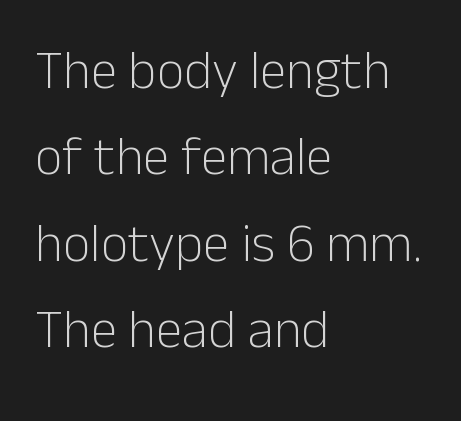
{"serif": "no", "italic": "no", "bold": "no", "weight": "light", "width": "normal", "stroke_contrast": "low", "x_height": "medium", "monospaced": "no", "underline": "no", "align": "left", "line_spacing": "normal", "line_spacing_ratio": 1.6, "letter_spacing": "normal", "letter_spacing_em": 0.0, "glyph_px": 54}
